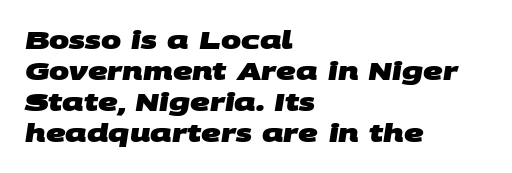
The image shows 24 px bold type; set left-aligned, normal line spacing (1.29x), normal letter spacing, not underlined.
